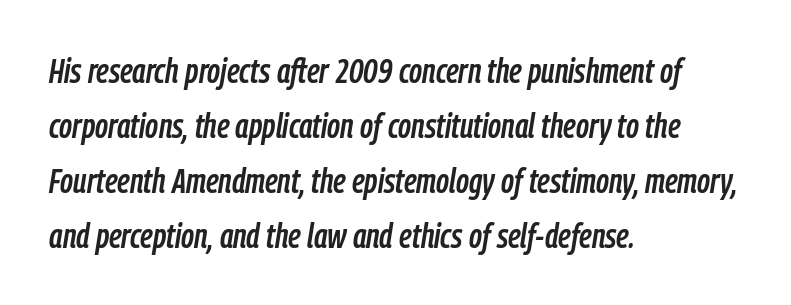
The image shows 35 px condensed type, italic (leaning right); set left-aligned, normal line spacing (1.57x), normal letter spacing, not underlined; low stroke contrast and a medium x-height.
